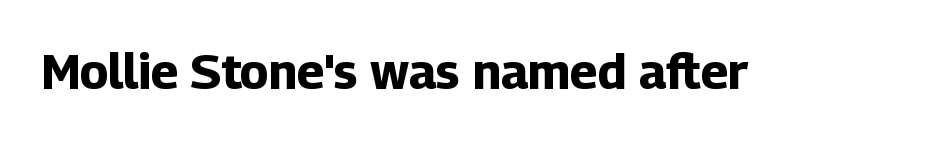
The image shows 49 px bold sans-serif type, upright; set normal letter spacing, not underlined; low stroke contrast and a medium x-height.
